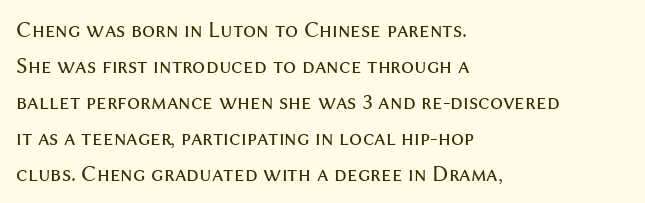
Q: Is the text bold? A: No.
Q: Is the text italic (slanted)? A: No, it is upright.
Q: Is the text underlined? A: No.
Q: How is the paragraph aligned? A: Left-aligned.
Q: Is the spacing between letters normal or unusually wide? A: Normal.
Q: Is the spacing between lines tight, normal or loose? A: Normal.
